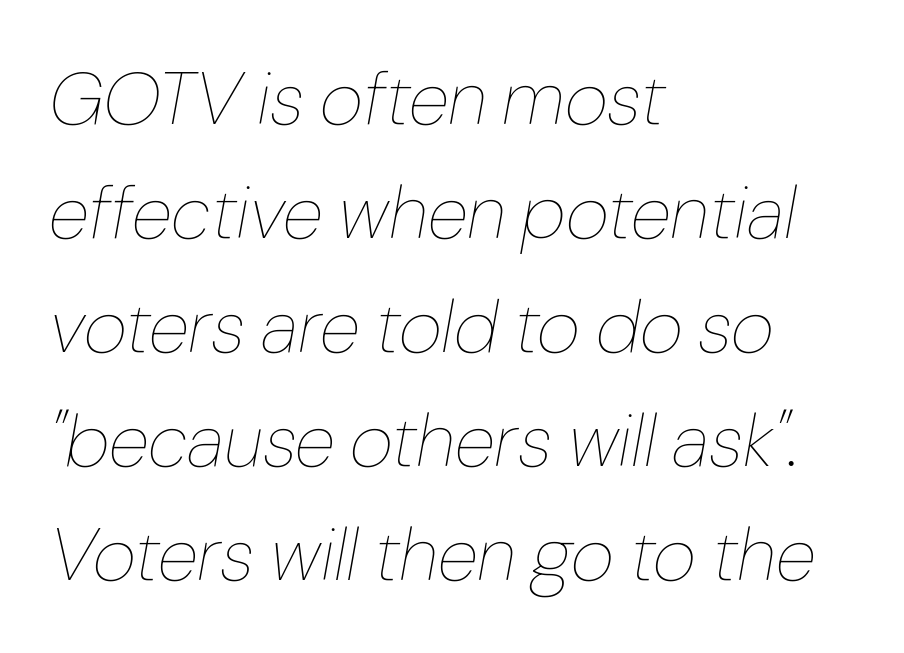
Q: Is the text bold? A: No.
Q: Is the text italic (slanted)? A: Yes, it leans right by about 10 degrees.
Q: Is the text underlined? A: No.
Q: How is the paragraph aligned? A: Left-aligned.
Q: Is the spacing between letters normal or unusually wide? A: Normal.
Q: Is the spacing between lines tight, normal or loose? A: Normal.
Q: Width (condensed, normal, or wide)? A: Normal.
Q: Stroke contrast? A: Low.
Q: x-height? A: Medium.
Q: Monospaced? A: No.
